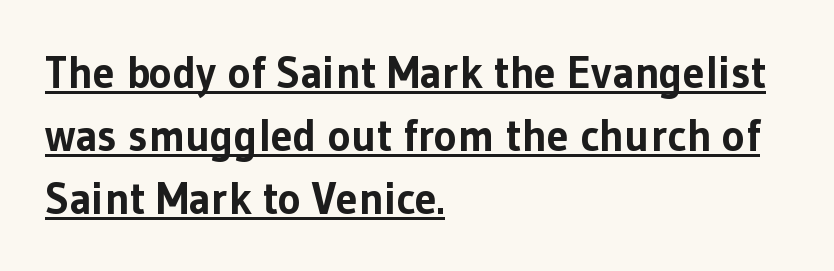
Q: Is the text bold? A: Yes.
Q: Is the text italic (slanted)? A: No, it is upright.
Q: Is the typeface a serif or a sans-serif typeface? A: Sans-serif.
Q: Is the text underlined? A: Yes.
Q: How is the paragraph aligned? A: Left-aligned.
Q: Is the spacing between letters normal or unusually wide? A: Normal.
Q: Is the spacing between lines tight, normal or loose? A: Normal.
Q: Width (condensed, normal, or wide)? A: Normal.
Q: Stroke contrast? A: Low.
Q: x-height? A: Medium.
Q: Monospaced? A: No.
